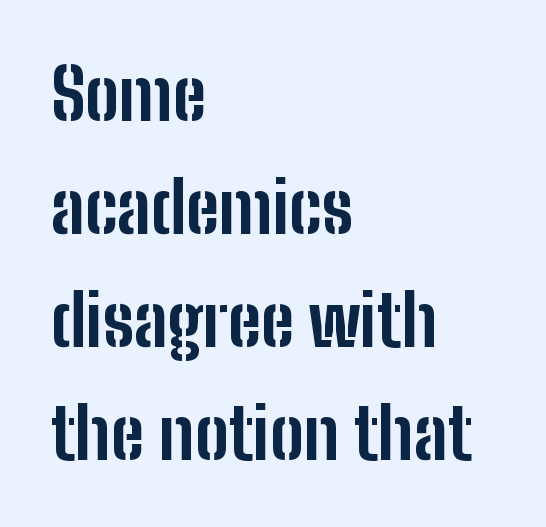
{"serif": "no", "italic": "no", "bold": "yes", "weight": "bold", "width": "condensed", "stroke_contrast": "low", "x_height": "medium", "monospaced": "no", "underline": "no", "align": "left", "line_spacing": "normal", "line_spacing_ratio": 1.59, "letter_spacing": "normal", "letter_spacing_em": 0.0, "glyph_px": 71}
